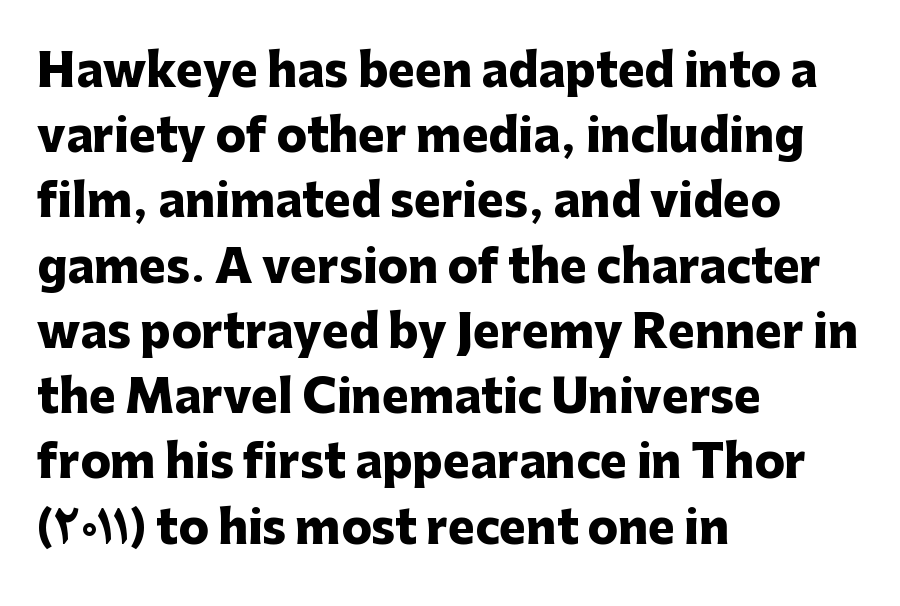
The image shows 45 px heavy sans-serif type, upright; set left-aligned, normal line spacing (1.45x), normal letter spacing, not underlined; low stroke contrast and a medium x-height.
